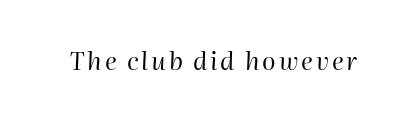
Q: Is the text bold? A: No.
Q: Is the text italic (slanted)? A: Yes, it leans right by about 2 degrees.
Q: Is the text underlined? A: No.
